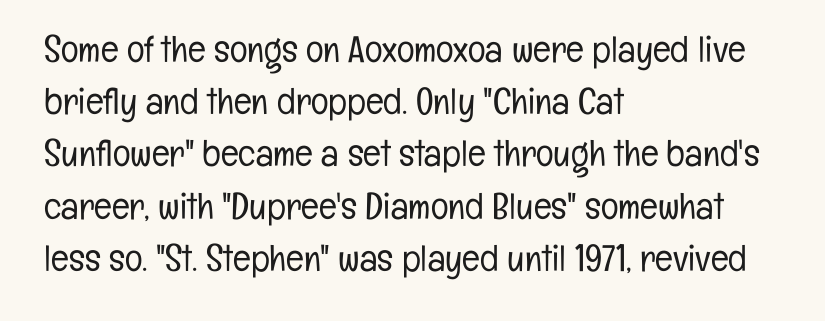
{"serif": "no", "italic": "no", "bold": "no", "weight": "light", "width": "condensed", "stroke_contrast": "low", "x_height": "medium", "monospaced": "no", "underline": "no", "align": "left", "line_spacing": "normal", "line_spacing_ratio": 1.41, "letter_spacing": "normal", "letter_spacing_em": 0.0, "glyph_px": 37}
